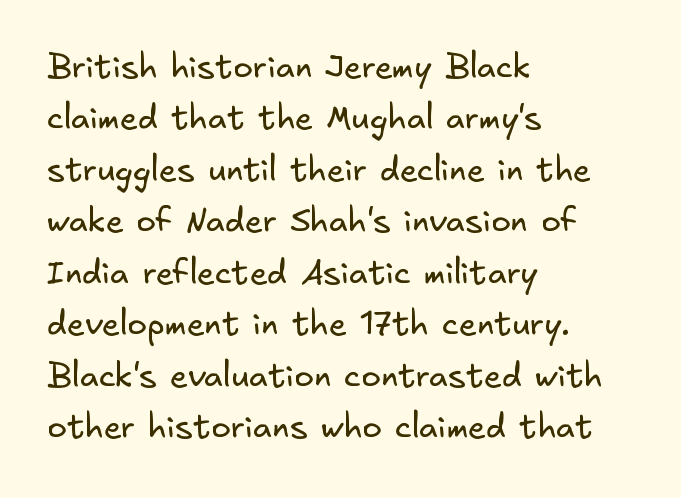
Q: Is the text bold? A: No.
Q: Is the typeface a serif or a sans-serif typeface? A: Sans-serif.
Q: Is the text underlined? A: No.
Q: How is the paragraph aligned? A: Left-aligned.
Q: Is the spacing between letters normal or unusually wide? A: Normal.
Q: Is the spacing between lines tight, normal or loose? A: Normal.
Q: Width (condensed, normal, or wide)? A: Normal.
Q: Stroke contrast? A: Low.
Q: x-height? A: Small.
